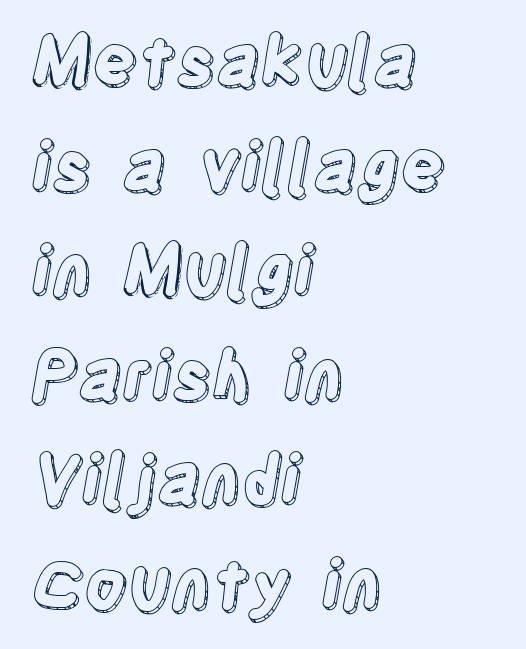
The letterforms sit shoulder to shoulder at normal distance. The rendering anchors every line to the left-hand side. The passage shown is not underscored anywhere. Think of a printed novel: that variable character pitch is what you see here. Quick note: interline space is typical.
